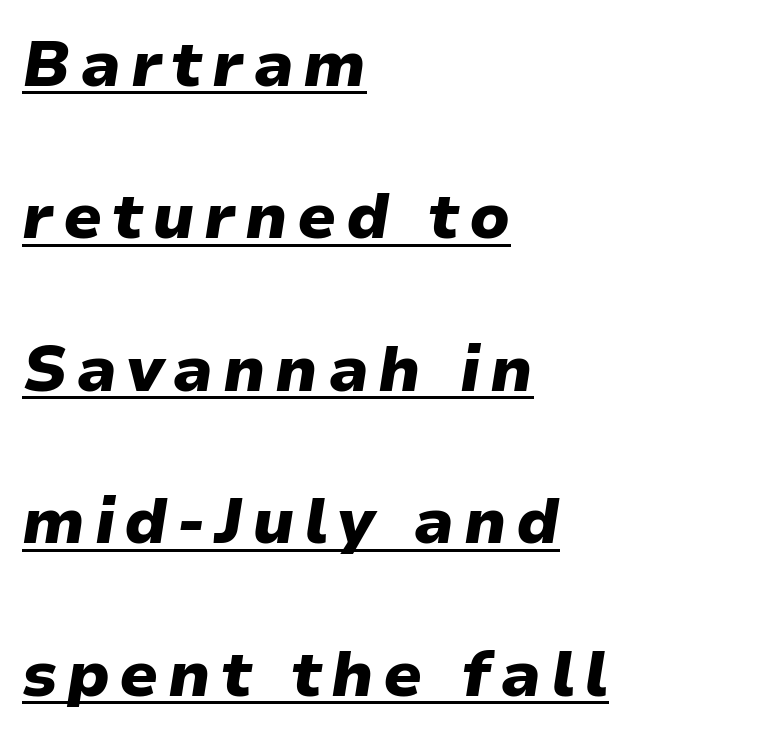
Q: Is the text bold? A: Yes.
Q: Is the text italic (slanted)? A: Yes, it leans right by about 9 degrees.
Q: Is the text underlined? A: Yes.
Q: How is the paragraph aligned? A: Left-aligned.
Q: Is the spacing between lines tight, normal or loose? A: Loose.
Q: Width (condensed, normal, or wide)? A: Normal.
Q: Stroke contrast? A: Low.
Q: x-height? A: Medium.
Q: Monospaced? A: No.
